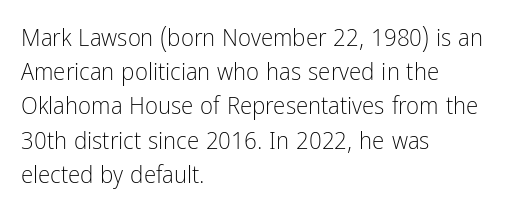
The area under the type is left untouched. A roman cut, with each character standing at attention. Observe the ordinary spacing: letters are neighbours, not strangers. Notice how the passage keeps a crisp vertical edge on the left only.
